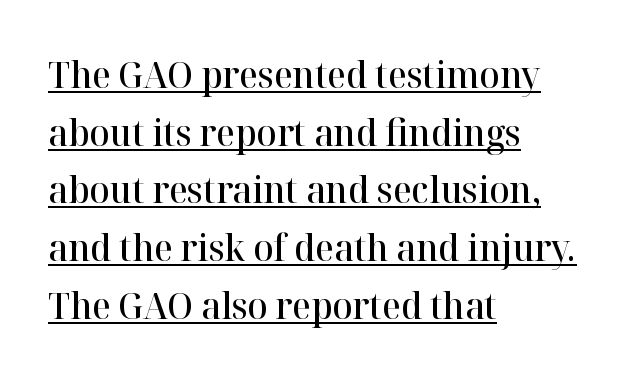
Yep, those are serifs on the letters. The rendering uses natural spacing where letterforms have individual widths. Every stem runs plumb, perpendicular to the baseline. Is the block centered? No — it sits flush against the left margin.
